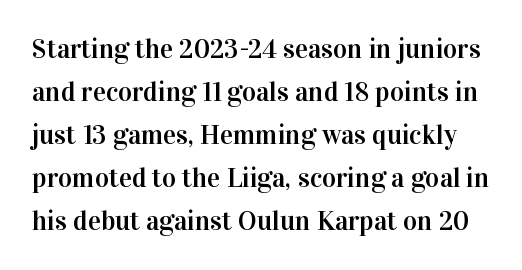
Q: Is the text italic (slanted)? A: No, it is upright.
Q: Is the text underlined? A: No.
Q: Is the spacing between letters normal or unusually wide? A: Normal.
Q: Is the spacing between lines tight, normal or loose? A: Normal.
